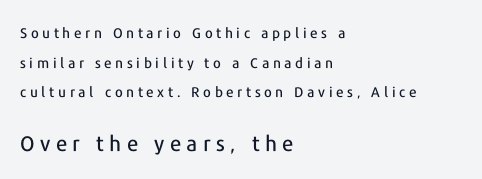
The gaps between neighbouring characters are conspicuously large. The string is rendered with underlining switched off. You can tell it's not italic because the verticals are truly vertical. These lines stack with their left ends in a neat column. Reading down the column, the eye jumps a long way to each next line. The letters in the lower block stand taller than those in the block above.
